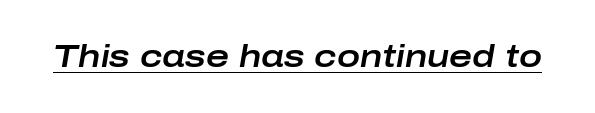
Q: Is the text italic (slanted)? A: Yes, it leans right by about 10 degrees.
Q: Is the text underlined? A: Yes.
Q: Is the spacing between letters normal or unusually wide? A: Normal.
Q: Width (condensed, normal, or wide)? A: Wide.
Q: Stroke contrast? A: Low.
Q: x-height? A: Medium.
Q: Monospaced? A: No.
